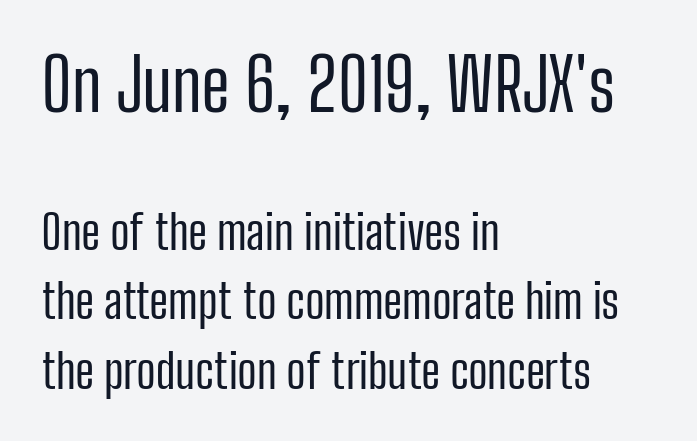
{"serif": "no", "italic": "no", "bold": "no", "weight": "regular", "width": "condensed", "stroke_contrast": "low", "x_height": "medium", "monospaced": "no", "underline": "no", "align": "left", "line_spacing": "normal", "line_spacing_ratio": 1.44, "letter_spacing": "normal", "letter_spacing_em": 0.0, "larger_block": "first", "size_ratio": 1.5, "glyph_px": 72}
